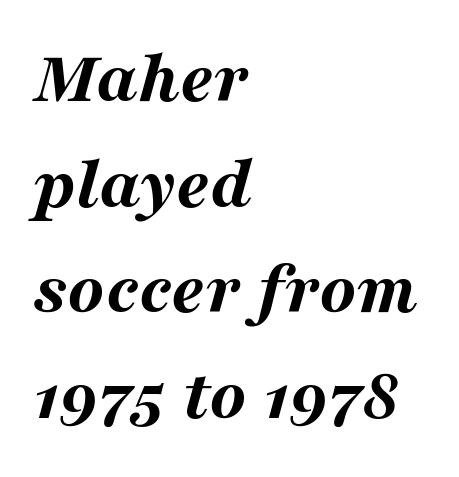
Q: Is the text bold? A: Yes.
Q: Is the text italic (slanted)? A: Yes, it leans right by about 16 degrees.
Q: Is the text underlined? A: No.
Q: How is the paragraph aligned? A: Left-aligned.
Q: Is the spacing between letters normal or unusually wide? A: Normal.
Q: Is the spacing between lines tight, normal or loose? A: Normal.
Q: Width (condensed, normal, or wide)? A: Wide.
Q: Stroke contrast? A: Medium.
Q: x-height? A: Medium.
Q: Monospaced? A: No.
